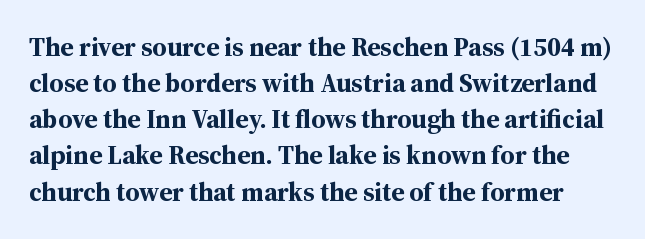
Q: Is the text bold? A: Yes.
Q: Is the text italic (slanted)? A: No, it is upright.
Q: Is the text underlined? A: No.
Q: Is the spacing between letters normal or unusually wide? A: Normal.
Q: Is the spacing between lines tight, normal or loose? A: Normal.
